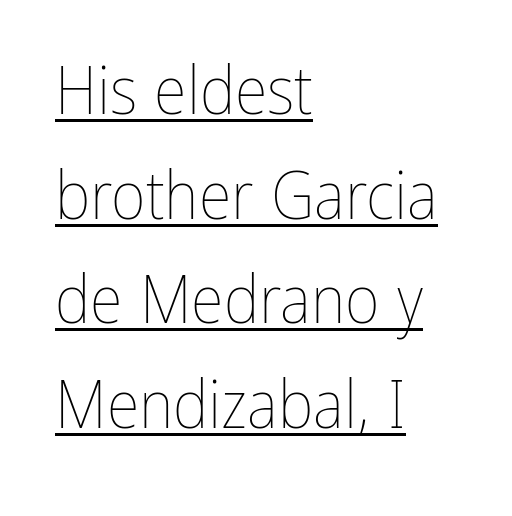
{"italic": "no", "bold": "no", "weight": "thin", "width": "condensed", "stroke_contrast": "low", "x_height": "medium", "monospaced": "no", "underline": "yes", "align": "left", "line_spacing": "normal", "line_spacing_ratio": 1.56, "letter_spacing": "normal", "letter_spacing_em": 0.0, "glyph_px": 67}
